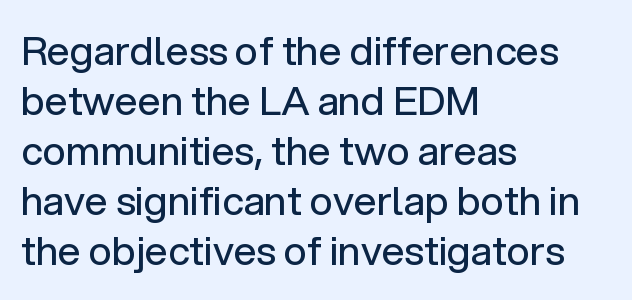
Q: Is the text bold? A: No.
Q: Is the text italic (slanted)? A: No, it is upright.
Q: Is the typeface a serif or a sans-serif typeface? A: Sans-serif.
Q: Is the text underlined? A: No.
Q: How is the paragraph aligned? A: Left-aligned.
Q: Is the spacing between letters normal or unusually wide? A: Normal.
Q: Is the spacing between lines tight, normal or loose? A: Normal.
Q: Width (condensed, normal, or wide)? A: Normal.
Q: Stroke contrast? A: Low.
Q: x-height? A: Medium.
Q: Monospaced? A: No.
